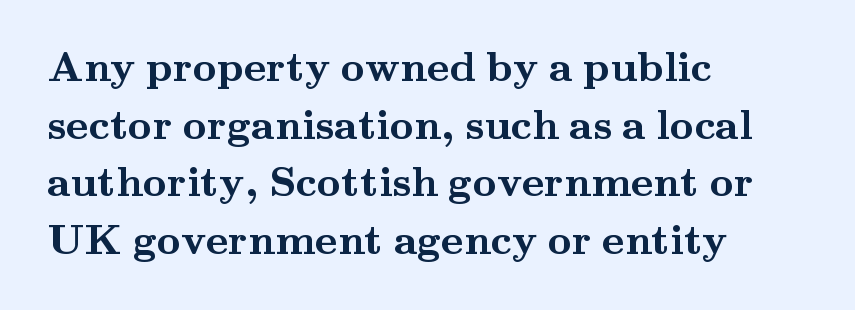
The image shows 42 px semibold, wide serif type, upright; set left-aligned, normal line spacing (1.37x), normal letter spacing, not underlined; medium stroke contrast and a small x-height.
